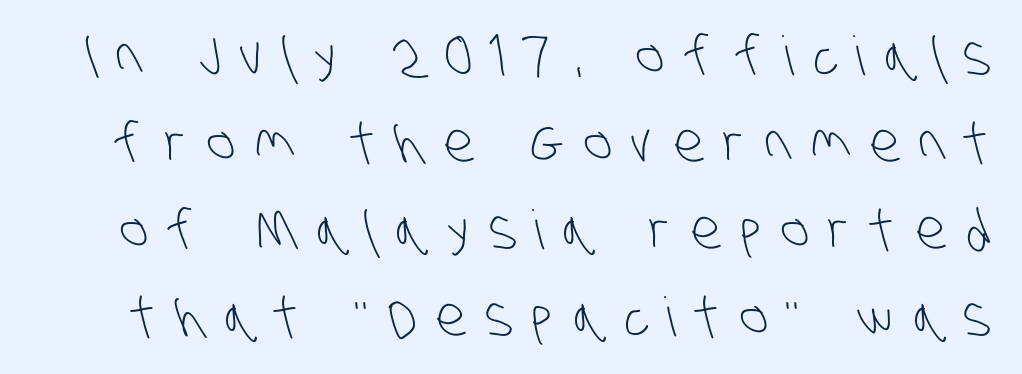
The image shows 54 px light, condensed sans-serif type; set normal line spacing (1.61x), unusually wide letter spacing (+0.36 em), not underlined; low stroke contrast and a large x-height.
